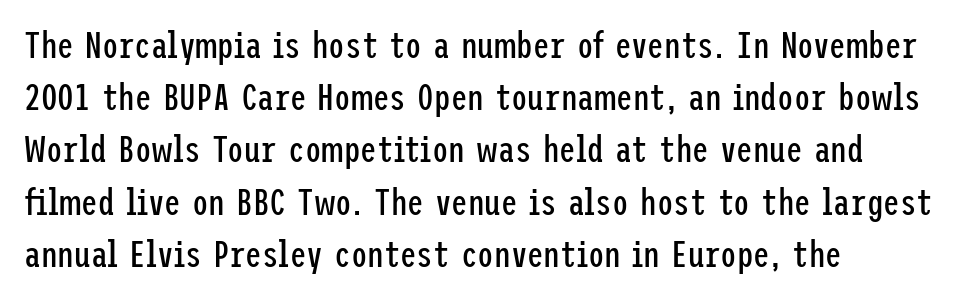
The rendering keeps characters at their native spacing. The compositor pushed each line to the left boundary. Every character sits straight up, as roman type does. These glyphs show unthickened strokes, regular width or finer. Rule under the text: the space is simply empty. These lines are composed in type without serifs.
